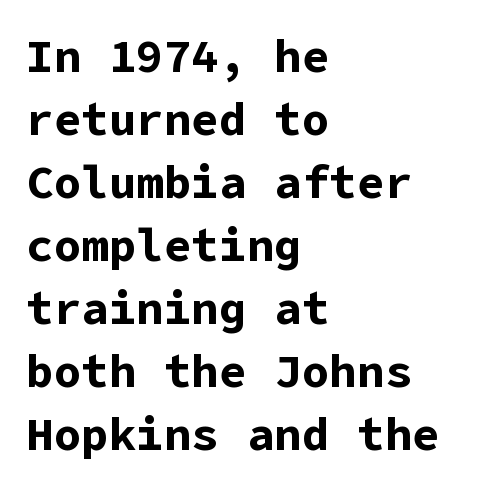
{"serif": "no", "italic": "no", "bold": "yes", "weight": "bold", "width": "normal", "stroke_contrast": "low", "x_height": "medium", "underline": "no", "align": "left", "line_spacing": "normal", "line_spacing_ratio": 1.37, "letter_spacing": "normal", "letter_spacing_em": 0.0, "glyph_px": 46}
